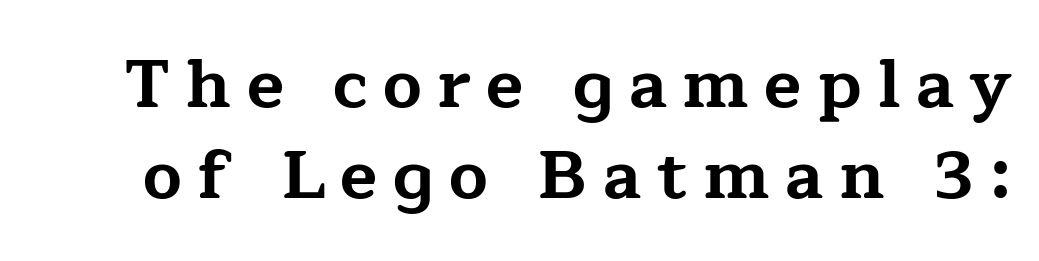
{"serif": "yes", "italic": "no", "bold": "yes", "weight": "bold", "width": "wide", "stroke_contrast": "low", "x_height": "medium", "monospaced": "no", "underline": "no", "line_spacing": "normal", "line_spacing_ratio": 1.34, "letter_spacing": "wide", "letter_spacing_em": 0.23, "glyph_px": 68}
